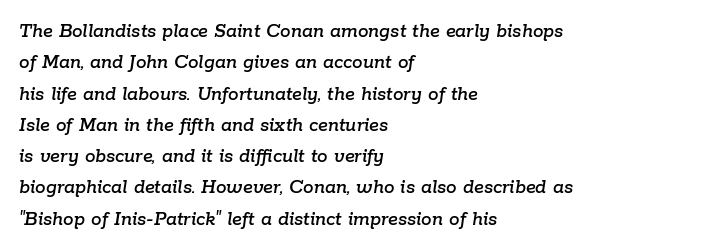
The image shows 21 px text type, italic (leaning right); set left-aligned, normal line spacing (1.49x), normal letter spacing, not underlined.
